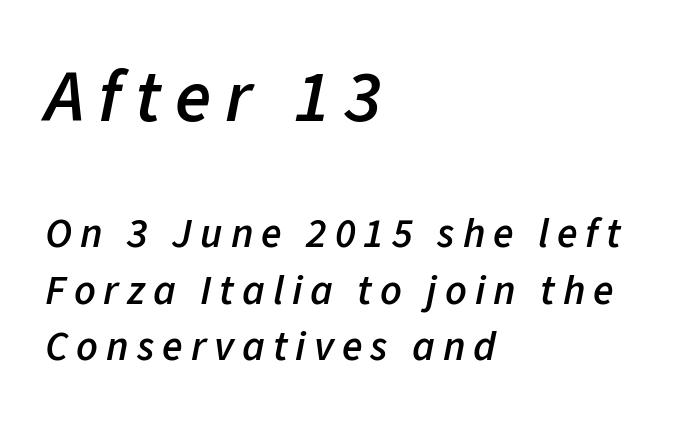
Q: Is the text bold? A: Semi-bold.
Q: Is the text italic (slanted)? A: Yes, it leans right by about 11 degrees.
Q: Is the text underlined? A: No.
Q: How is the paragraph aligned? A: Left-aligned.
Q: Is the spacing between lines tight, normal or loose? A: Normal.
Q: Which block of text is set in a larger size, the first (top) or the second (bottom)? A: The first (top) one.
Q: Width (condensed, normal, or wide)? A: Normal.
Q: Stroke contrast? A: Low.
Q: x-height? A: Medium.
Q: Monospaced? A: No.
